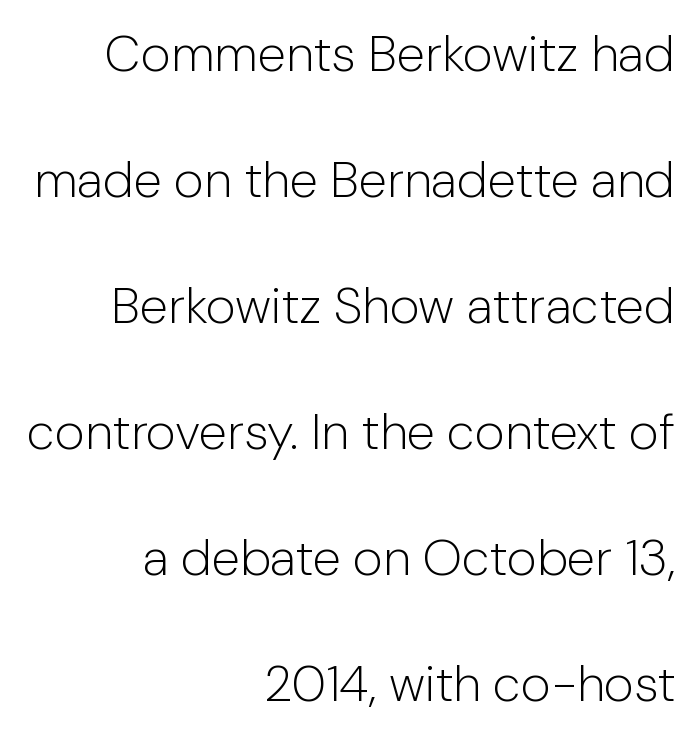
The image shows 51 px light sans-serif type, upright; set right-aligned, loose line spacing (2.47x), normal letter spacing, not underlined; low stroke contrast and a medium x-height.
